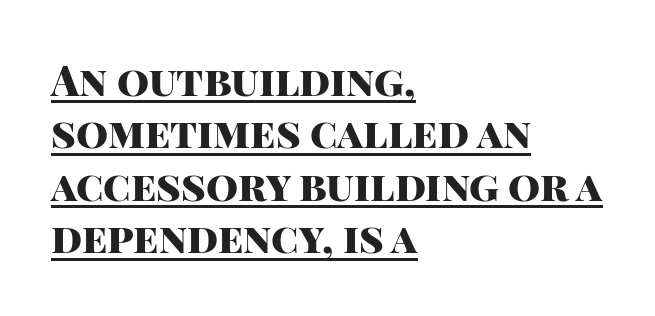
The image shows 41 px heavy sans-serif type, upright; set left-aligned, normal line spacing (1.28x), normal letter spacing, underlined; high stroke contrast and a large x-height.
